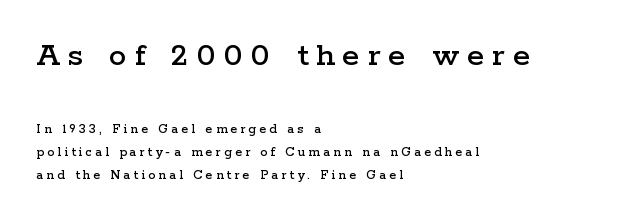
Q: Is the text italic (slanted)? A: No, it is upright.
Q: Is the typeface a serif or a sans-serif typeface? A: Serif.
Q: Is the text underlined? A: No.
Q: How is the paragraph aligned? A: Left-aligned.
Q: Is the spacing between letters normal or unusually wide? A: Unusually wide.
Q: Is the spacing between lines tight, normal or loose? A: Normal.
Q: Which block of text is set in a larger size, the first (top) or the second (bottom)? A: The first (top) one.
Q: Width (condensed, normal, or wide)? A: Wide.
Q: Stroke contrast? A: Low.
Q: x-height? A: Medium.
Q: Monospaced? A: No.
